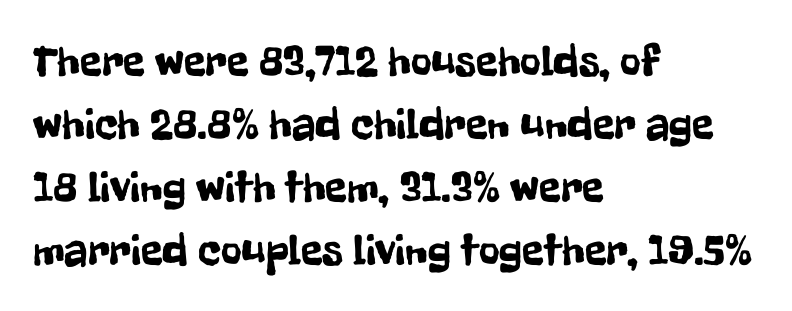
Varying glyph widths throughout — classic text-font behaviour. The letterforms sit shoulder to shoulder at normal distance. The designer went with a sans here, leaving each stem footless. A student would call this left alignment; a typographer would say flush left, rag right. Each row of text sits above clean, open space. In terms of leading, this rendering sits right in the middle.
